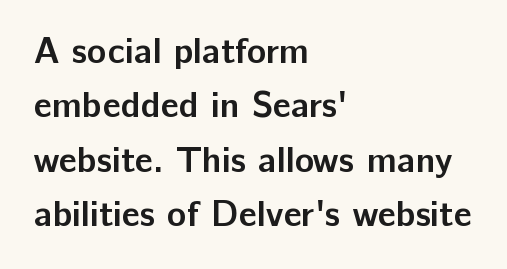
{"serif": "no", "italic": "no", "bold": "yes", "weight": "semibold", "width": "normal", "stroke_contrast": "low", "x_height": "medium", "monospaced": "no", "underline": "no", "align": "left", "line_spacing": "normal", "line_spacing_ratio": 1.51, "letter_spacing": "normal", "letter_spacing_em": 0.0, "glyph_px": 36}
